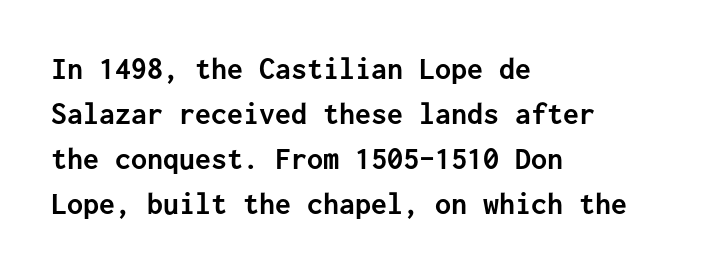
{"serif": "no", "italic": "no", "bold": "yes", "weight": "semibold", "width": "normal", "stroke_contrast": "low", "x_height": "medium", "monospaced": "yes", "underline": "no", "align": "left", "line_spacing": "normal", "line_spacing_ratio": 1.41, "letter_spacing": "normal", "letter_spacing_em": 0.0, "glyph_px": 32}
